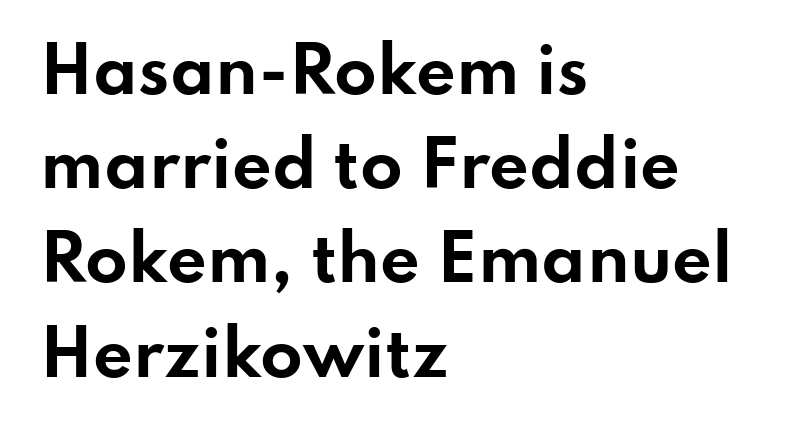
The image shows 62 px bold, wide sans-serif type, upright; set left-aligned, normal line spacing (1.52x), normal letter spacing, not underlined; low stroke contrast and a small x-height.
